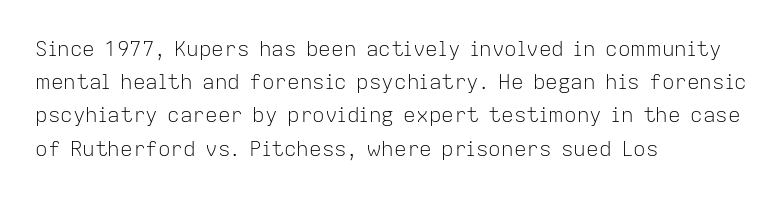
Q: Is the text bold? A: No.
Q: Is the text italic (slanted)? A: No, it is upright.
Q: Is the text underlined? A: No.
Q: How is the paragraph aligned? A: Left-aligned.
Q: Is the spacing between letters normal or unusually wide? A: Normal.
Q: Is the spacing between lines tight, normal or loose? A: Normal.
